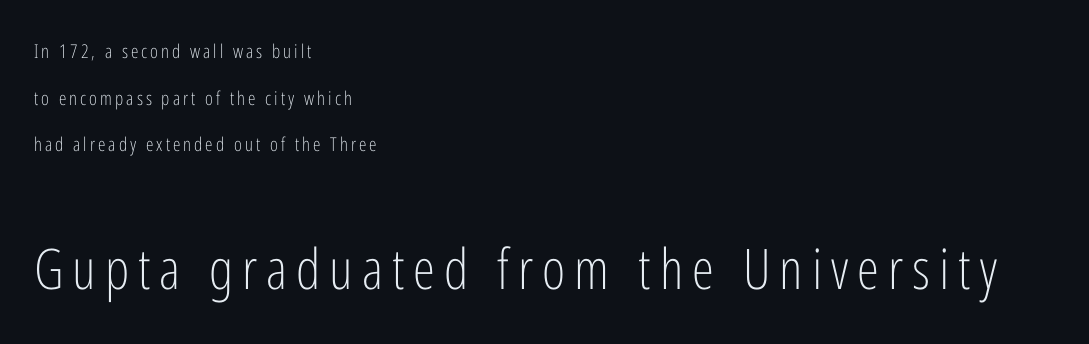
The image shows 56 px light, condensed sans-serif type, upright; set left-aligned, loose line spacing (2.46x), not underlined; the second (bottom) block is 2.95x larger; low stroke contrast and a medium x-height.
